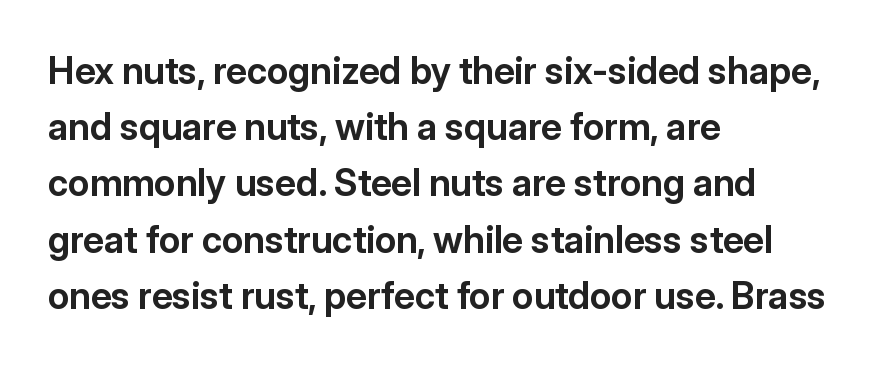
The image shows 37 px bold sans-serif type, upright; set left-aligned, normal line spacing (1.52x), normal letter spacing, not underlined; low stroke contrast and a medium x-height.
